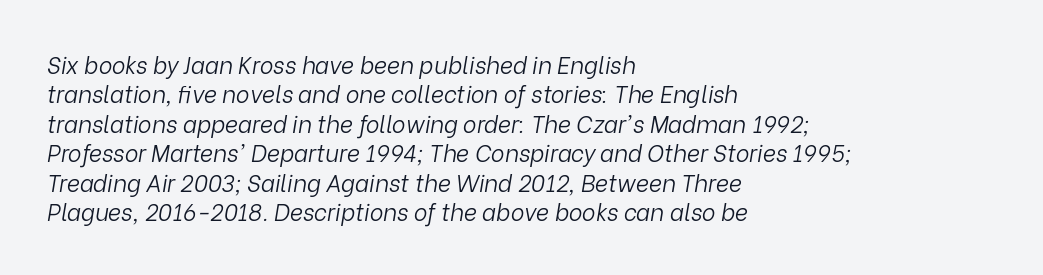
The image shows 23 px text type, italic (leaning right); set left-aligned, normal line spacing (1.28x), normal letter spacing, not underlined.
